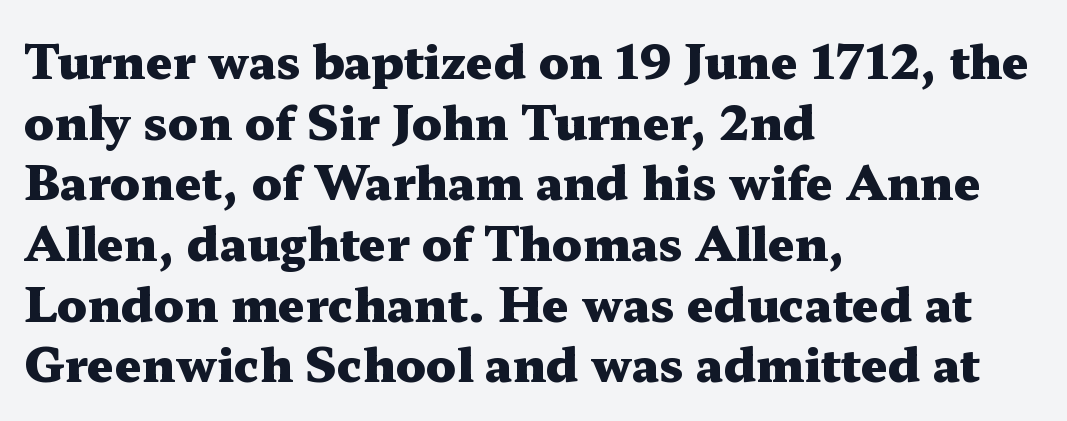
{"serif": "yes", "italic": "no", "bold": "yes", "weight": "heavy", "width": "wide", "stroke_contrast": "medium", "x_height": "medium", "monospaced": "no", "underline": "no", "align": "left", "line_spacing": "normal", "line_spacing_ratio": 1.29, "letter_spacing": "normal", "letter_spacing_em": 0.0, "glyph_px": 47}
